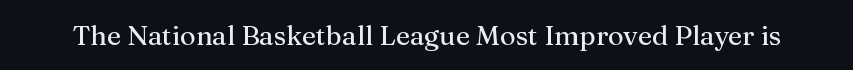
Q: Is the text italic (slanted)? A: No, it is upright.
Q: Is the text underlined? A: No.
Q: Is the spacing between letters normal or unusually wide? A: Normal.
